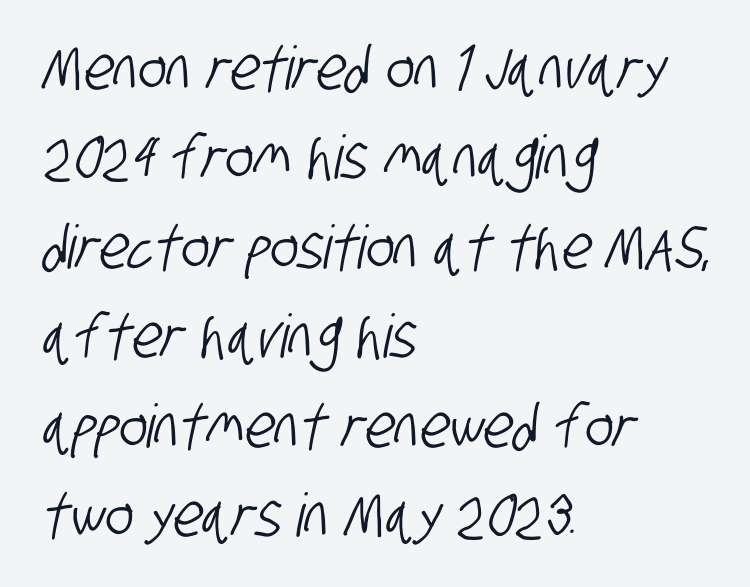
Note the varied advance widths — an 'i' is clearly narrower than an 'm'. The designer left line spacing at the default. Observe the ordinary spacing: letters are neighbours, not strangers. Rule under the text: the space is simply empty. Line starts are locked; line ends wander.
